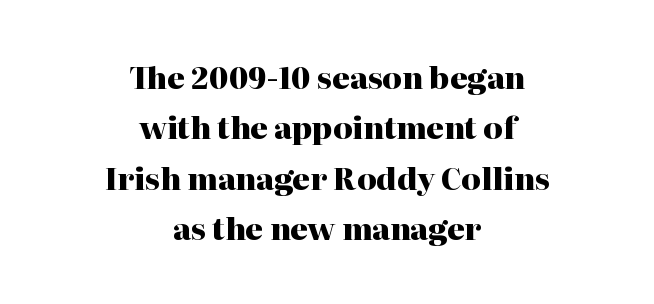
{"serif": "yes", "italic": "no", "bold": "yes", "weight": "heavy", "width": "normal", "stroke_contrast": "high", "x_height": "medium", "monospaced": "no", "underline": "no", "align": "center", "line_spacing": "normal", "line_spacing_ratio": 1.68, "letter_spacing": "normal", "letter_spacing_em": 0.0, "glyph_px": 30}
